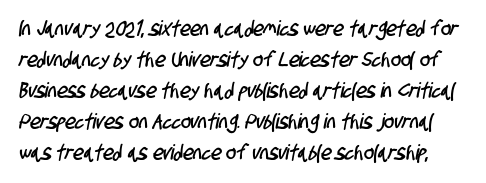
The image shows 21 px text type; set normal line spacing (1.48x), normal letter spacing, not underlined.
